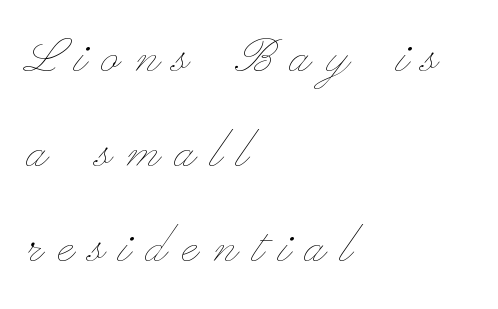
Q: Is the text bold? A: No.
Q: Is the text italic (slanted)? A: Yes.
Q: Is the text underlined? A: No.
Q: How is the paragraph aligned? A: Left-aligned.
Q: Is the spacing between letters normal or unusually wide? A: Unusually wide.
Q: Is the spacing between lines tight, normal or loose? A: Normal.
Q: Width (condensed, normal, or wide)? A: Wide.
Q: Stroke contrast? A: Low.
Q: x-height? A: Small.
Q: Monospaced? A: No.
